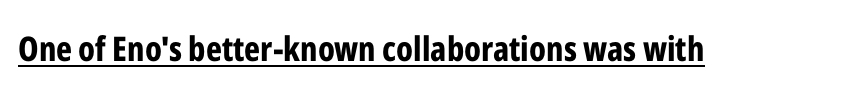
Is there any slant? The stems are plumb. Heavy, bold letterforms. Check where the strokes stop: nothing finishes them off — pure sans. You could not count columns in this text — the font is proportionally spaced. Each line of the rendering has a horizontal stroke beneath the glyphs.
